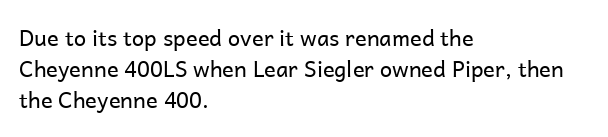
Every row of glyphs begins at an identical x-position on the left. The typesetting does not lean heavy: it is not bold. One glance says typical: line gaps are just what's usual. Underlining? Definitely not there.
